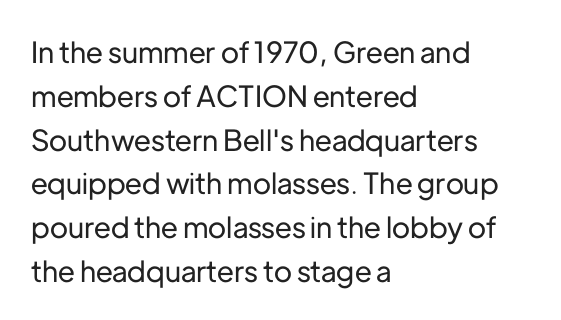
The rag falls on the right side of this text block. Is there any slant? The stems are plumb. These lines are rendered in a variable-pitch font. The block of text has a typical density, with ordinary space between rows.
